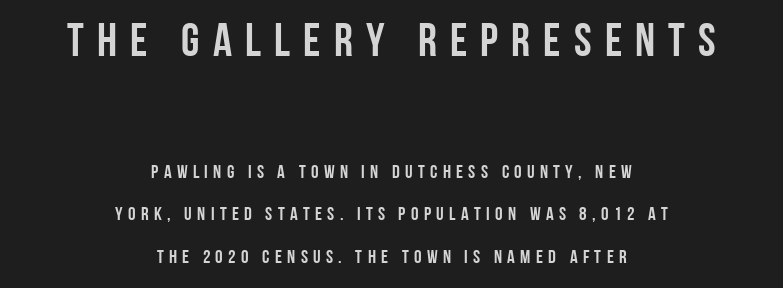
Of the two passages, the one on top uses the larger point size. Here the designer chose a conventional face with non-uniform glyph widths. Widely set lines give the paragraph a tall, airy silhouette. The compositor balanced each line on the midline. Is this a sans? Yes — the strokes have no serifs.
